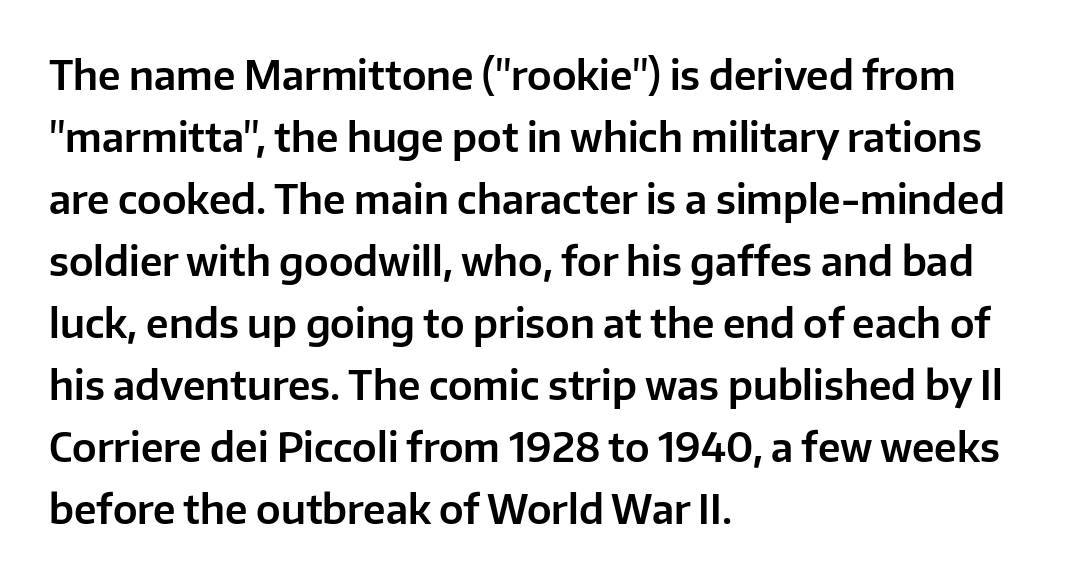
The gaps between neighbouring characters are ordinary and unremarkable. The lines in this sample share a left origin and differ only in where they stop. You could not count columns in this text — the font is proportionally spaced. The space between consecutive lines is moderate. Descenders are the only things crossing below the line. The lettering holds an erect, upright posture throughout.
